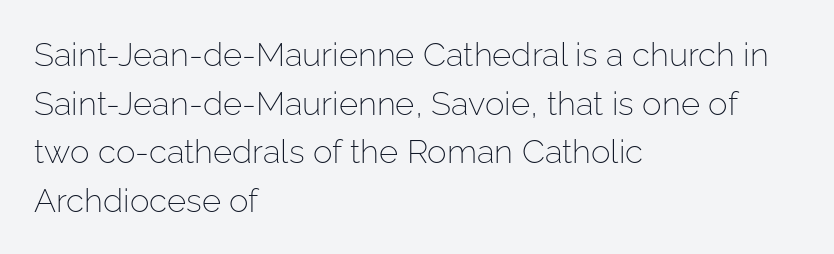
{"serif": "no", "italic": "no", "bold": "no", "weight": "light", "width": "normal", "stroke_contrast": "low", "x_height": "medium", "monospaced": "no", "underline": "no", "align": "left", "line_spacing": "normal", "line_spacing_ratio": 1.47, "letter_spacing": "normal", "letter_spacing_em": 0.0, "glyph_px": 33}
